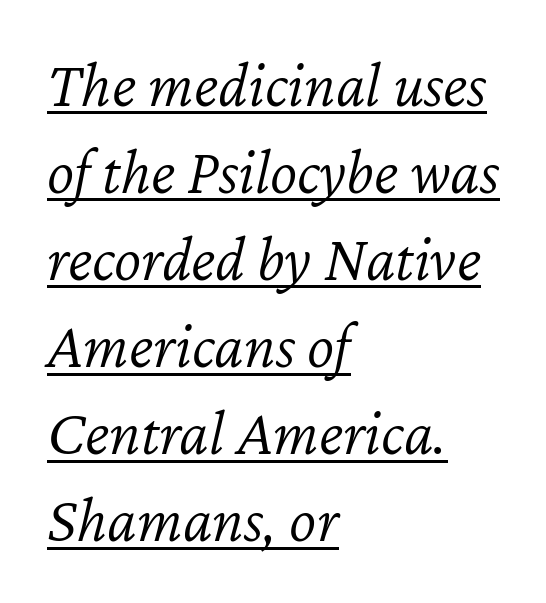
The image shows 65 px light type, italic (leaning right); set left-aligned, normal line spacing (1.34x), normal letter spacing, underlined; low stroke contrast and a medium x-height.
